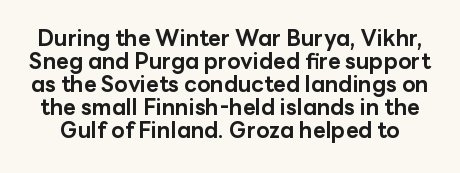
{"italic": "no", "bold": "yes", "underline": "no", "line_spacing": "tight", "line_spacing_ratio": 1.04, "letter_spacing": "normal", "letter_spacing_em": 0.0, "glyph_px": 22}
